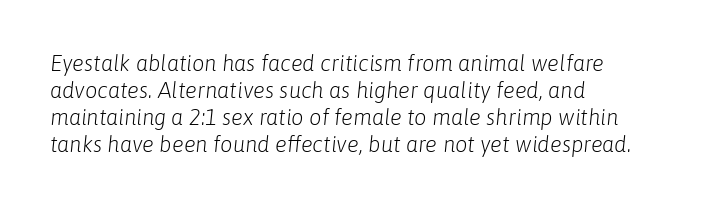
The image shows 22 px text type, italic (leaning right); set left-aligned, line spacing 1.22x, normal letter spacing, not underlined.
